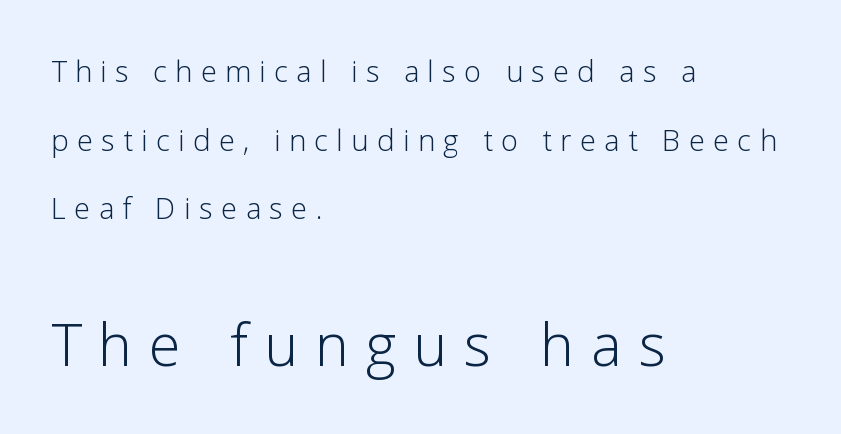
{"serif": "no", "italic": "no", "bold": "no", "weight": "light", "width": "normal", "stroke_contrast": "low", "x_height": "medium", "monospaced": "no", "underline": "no", "align": "left", "line_spacing": "loose", "line_spacing_ratio": 2.37, "letter_spacing": "wide", "letter_spacing_em": 0.29, "larger_block": "second", "size_ratio": 2.0, "glyph_px": 58}
